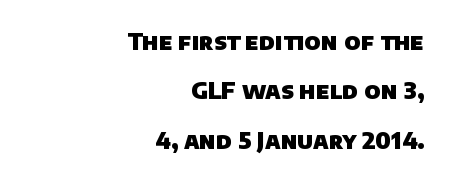
Caption: bold face, heavy strokes. No word sits above an underline. Words appear dense and cohesive because spacing is normal. Widely set lines give the paragraph a tall, airy silhouette. These lines are set flush right with a ragged left edge.
